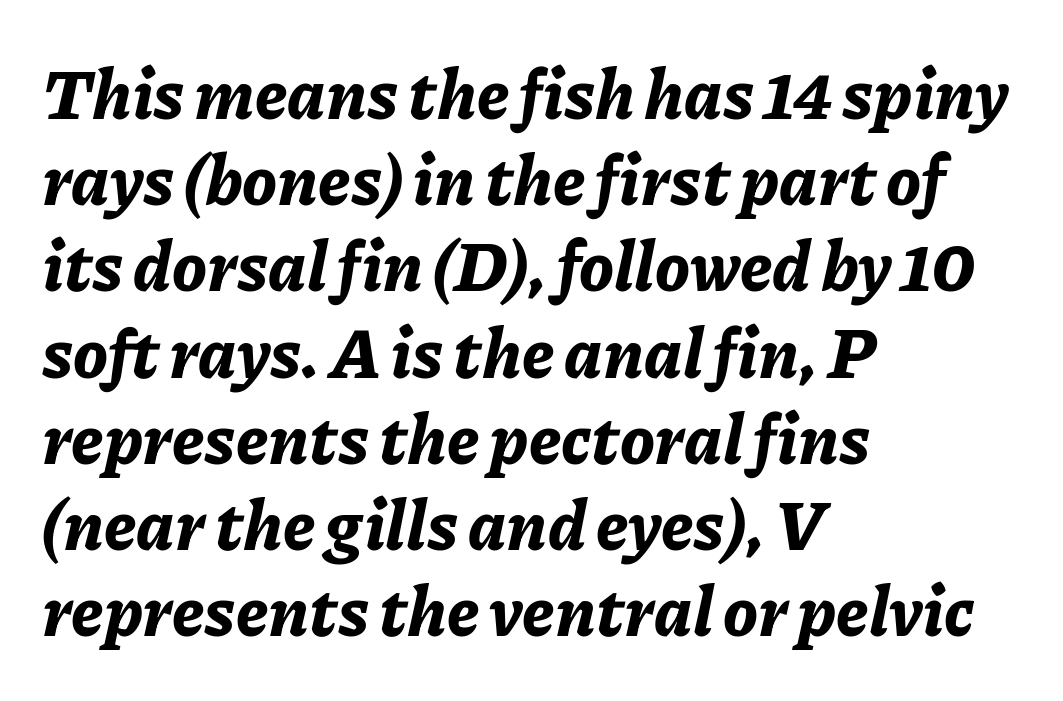
The image shows 69 px bold type, italic (leaning right); set left-aligned, normal line spacing (1.25x), normal letter spacing, not underlined; low stroke contrast and a medium x-height.
